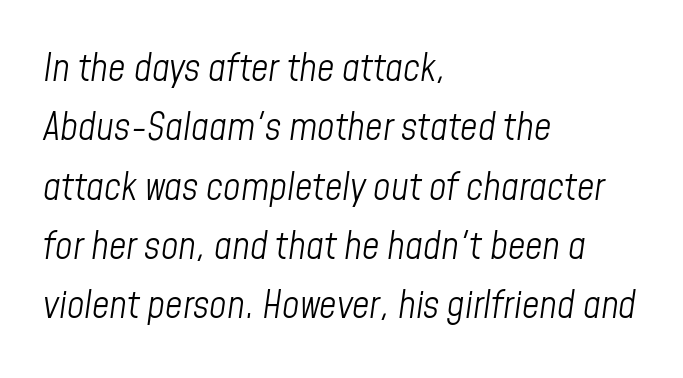
The image shows 38 px light, condensed type, italic (leaning right); set left-aligned, normal line spacing (1.56x), normal letter spacing, not underlined; low stroke contrast and a medium x-height.
